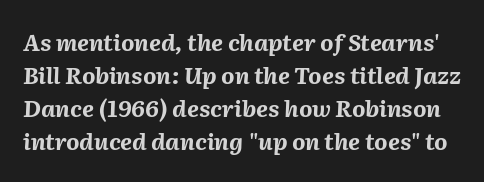
Quick note: underline off. It's the slanting kind of type. You could call the tracking neutral — neither tight nor loose. Each glyph is drawn with heavy, bold strokes. The leading is moderate, giving the passage an even texture.
